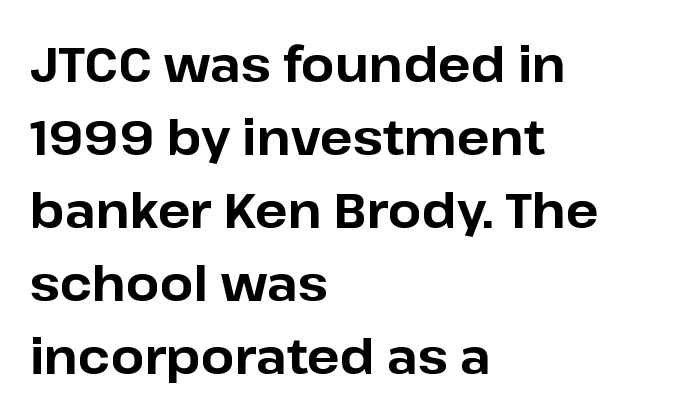
Q: Is the text bold? A: Yes.
Q: Is the text italic (slanted)? A: No, it is upright.
Q: Is the typeface a serif or a sans-serif typeface? A: Sans-serif.
Q: Is the text underlined? A: No.
Q: How is the paragraph aligned? A: Left-aligned.
Q: Is the spacing between letters normal or unusually wide? A: Normal.
Q: Is the spacing between lines tight, normal or loose? A: Normal.
Q: Width (condensed, normal, or wide)? A: Normal.
Q: Stroke contrast? A: Low.
Q: x-height? A: Medium.
Q: Monospaced? A: No.
